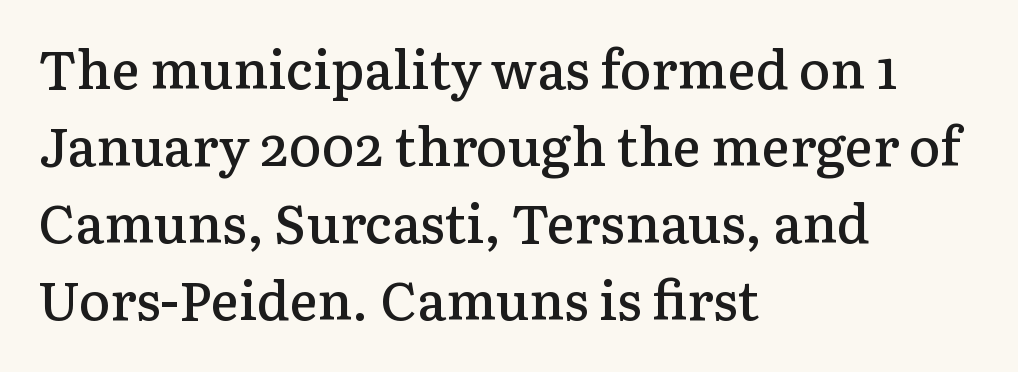
The letters carry serifs — small finishing strokes at the ends of their stems. Varying glyph widths throughout — classic text-font behaviour. Rendered with straight, roman letterforms. Visually the block forms a straight wall on the left and a jagged coastline on the right. The strip under each line holds only bare page. Set as a demibold, roughly 600 on the weight scale.
